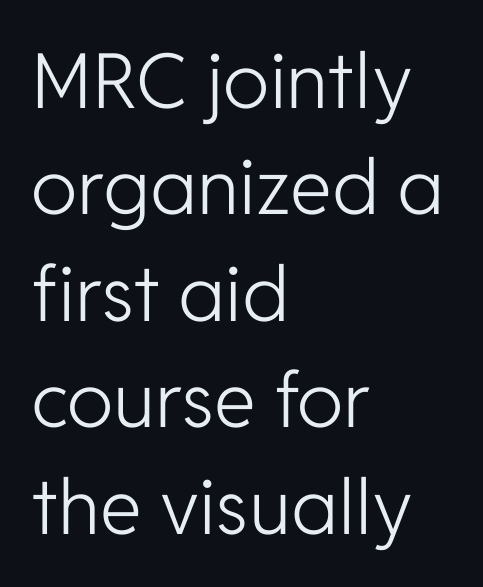
{"serif": "no", "italic": "no", "bold": "no", "weight": "light", "width": "normal", "stroke_contrast": "low", "x_height": "medium", "monospaced": "no", "underline": "no", "align": "left", "line_spacing": "normal", "line_spacing_ratio": 1.4, "letter_spacing": "normal", "letter_spacing_em": 0.0, "glyph_px": 76}
